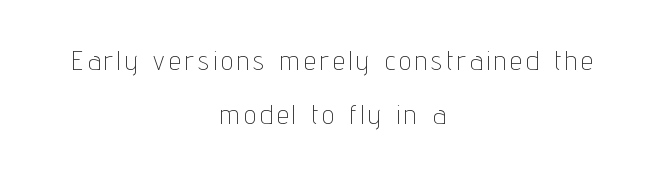
The image shows 27 px text type, upright; set centered, loose line spacing (1.99x), not underlined.
